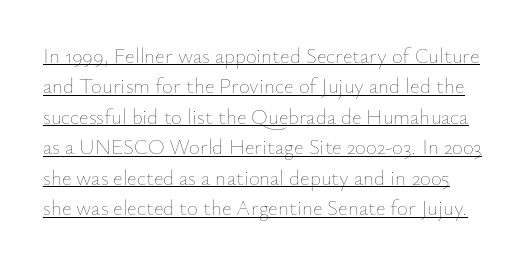
Rendered with straight, roman letterforms. Beneath each row of characters lies a ruled line. A light-to-regular cut is what we see here. The passage shown stacks its lines at a standard gap. Observe the ordinary spacing: letters are neighbours, not strangers.
